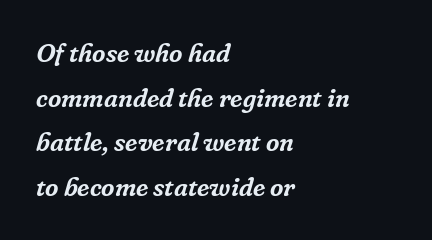
{"italic": "yes", "lean": "right", "slant_degrees": 16, "underline": "no", "align": "left", "line_spacing_ratio": 1.72, "letter_spacing": "normal", "letter_spacing_em": 0.0, "glyph_px": 26}
